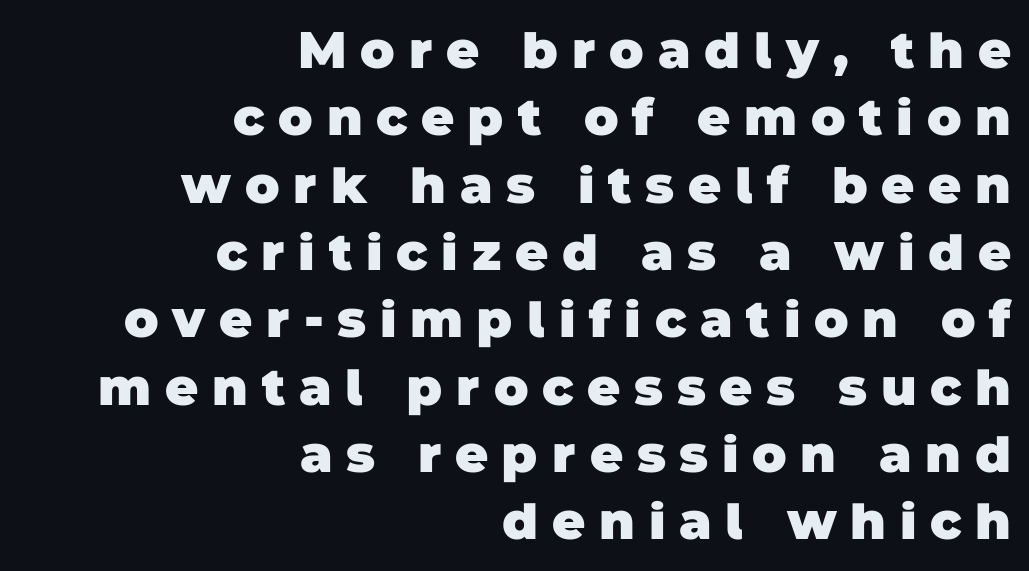
Compared with a flush-left layout, this one pins lines to the opposite, right side. Normally led — the rows are evenly, conventionally spaced. These words are printed bold, with thick strokes throughout. Each letter keeps its own natural width here, so spacing adapts to shape.
